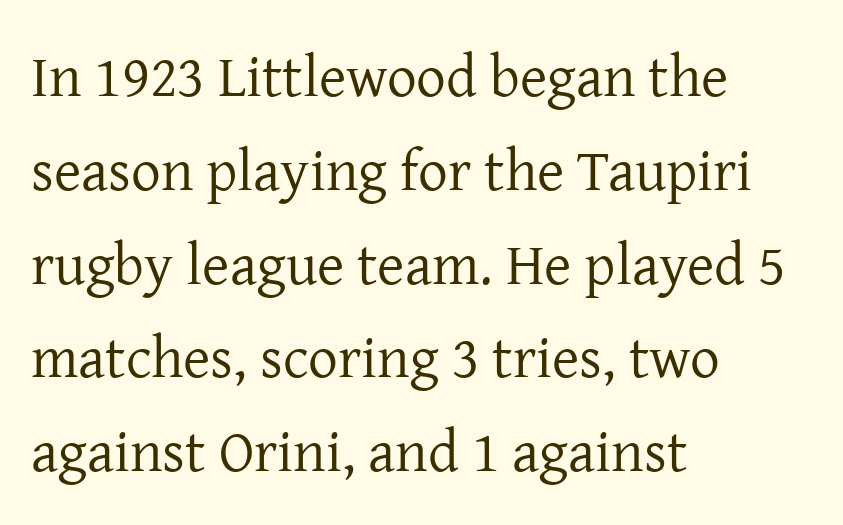
Reading down the block, your eye returns to a fixed left position each line. There is no visible air inserted between adjacent glyphs. A clean baseline with only descenders dipping below it. What kind of face is this? One with serifs. What's the leading like? Ordinary, nothing unusual. These lines were composed using upright roman letters.
